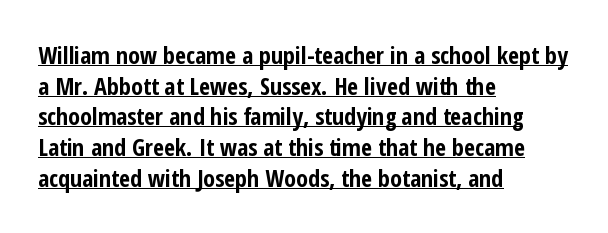
Q: Is the text bold? A: Yes.
Q: Is the text italic (slanted)? A: No, it is upright.
Q: Is the text underlined? A: Yes.
Q: How is the paragraph aligned? A: Left-aligned.
Q: Is the spacing between letters normal or unusually wide? A: Normal.
Q: Is the spacing between lines tight, normal or loose? A: Normal.
